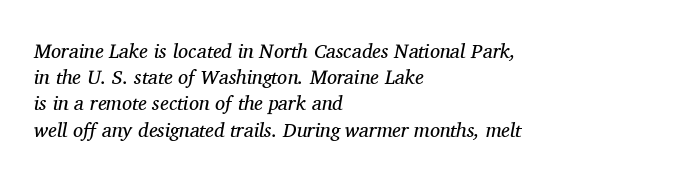
Q: Is the text bold? A: No.
Q: Is the text italic (slanted)? A: Yes, it leans right by about 11 degrees.
Q: Is the text underlined? A: No.
Q: How is the paragraph aligned? A: Left-aligned.
Q: Is the spacing between letters normal or unusually wide? A: Normal.
Q: Is the spacing between lines tight, normal or loose? A: Normal.
